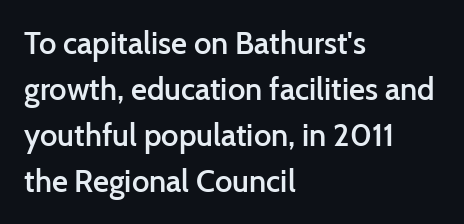
The image shows 31 px semibold sans-serif type, upright; set left-aligned, normal line spacing (1.48x), normal letter spacing, not underlined; low stroke contrast and a medium x-height.
